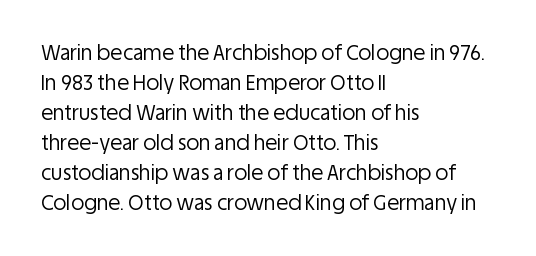
{"italic": "no", "bold": "no", "underline": "no", "align": "left", "line_spacing": "normal", "line_spacing_ratio": 1.5, "letter_spacing": "normal", "letter_spacing_em": 0.0, "glyph_px": 20}
